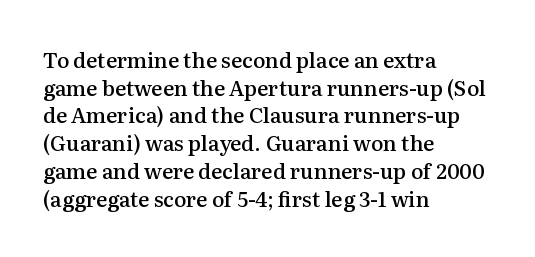
{"italic": "no", "bold": "semi", "underline": "no", "align": "left", "line_spacing": "normal", "line_spacing_ratio": 1.32, "letter_spacing": "normal", "letter_spacing_em": 0.0, "glyph_px": 21}
